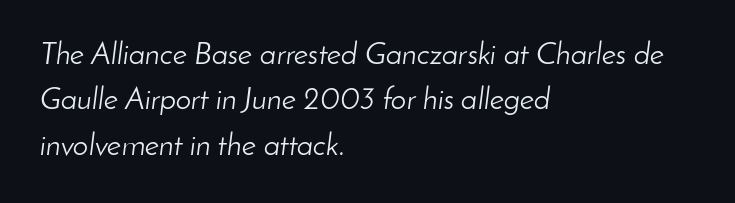
{"italic": "yes", "lean": "right", "slant_degrees": 8, "bold": "no", "weight": "light", "width": "normal", "stroke_contrast": "low", "x_height": "small", "monospaced": "no", "underline": "no", "align": "left", "line_spacing": "normal", "line_spacing_ratio": 1.46, "letter_spacing": "normal", "letter_spacing_em": 0.0, "glyph_px": 31}
